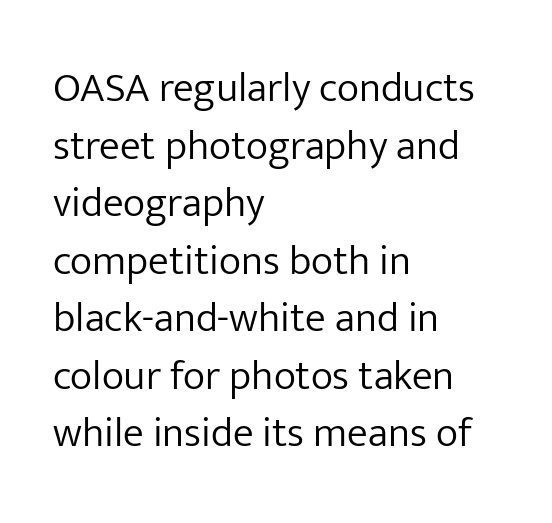
The image shows 42 px light sans-serif type, upright; set left-aligned, normal line spacing (1.37x), normal letter spacing, not underlined; low stroke contrast and a medium x-height.
